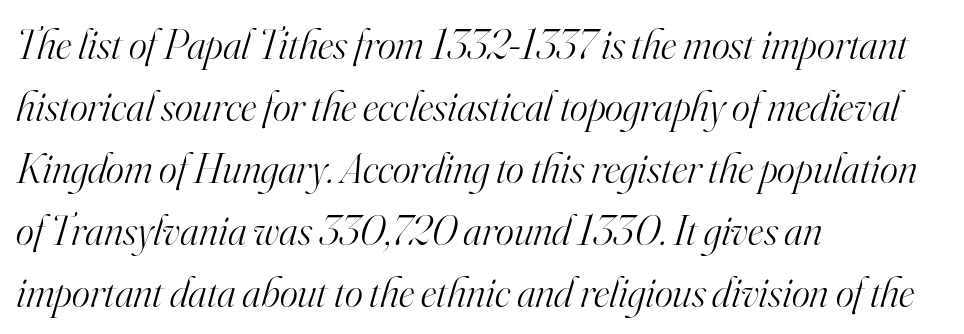
Here the designer chose a conventional face with non-uniform glyph widths. How are the letters spaced? Ordinarily, with no added tracking. Looking at the ascenders, they clearly lean. Stems here are at most as thick as an everyday book face.
